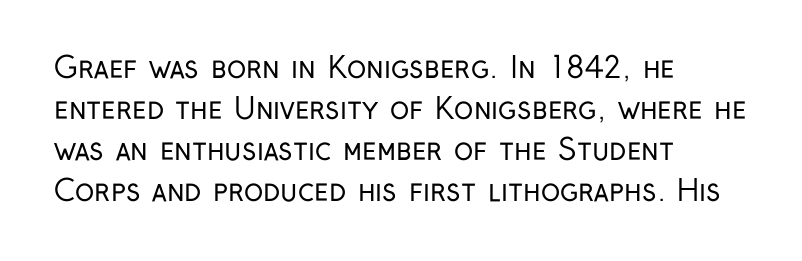
Q: Is the text bold? A: No.
Q: Is the text italic (slanted)? A: No, it is upright.
Q: Is the typeface a serif or a sans-serif typeface? A: Sans-serif.
Q: Is the text underlined? A: No.
Q: How is the paragraph aligned? A: Left-aligned.
Q: Is the spacing between letters normal or unusually wide? A: Normal.
Q: Is the spacing between lines tight, normal or loose? A: Normal.
Q: Width (condensed, normal, or wide)? A: Condensed.
Q: Stroke contrast? A: Low.
Q: x-height? A: Medium.
Q: Monospaced? A: No.
